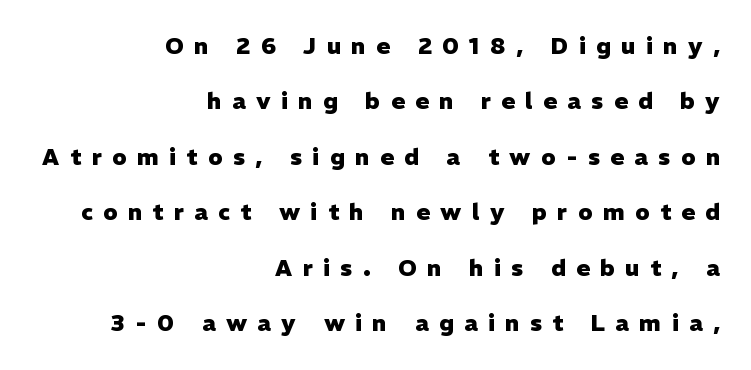
Q: Is the text bold? A: Yes.
Q: Is the text italic (slanted)? A: No, it is upright.
Q: Is the text underlined? A: No.
Q: How is the paragraph aligned? A: Right-aligned.
Q: Is the spacing between letters normal or unusually wide? A: Unusually wide.
Q: Is the spacing between lines tight, normal or loose? A: Loose.
